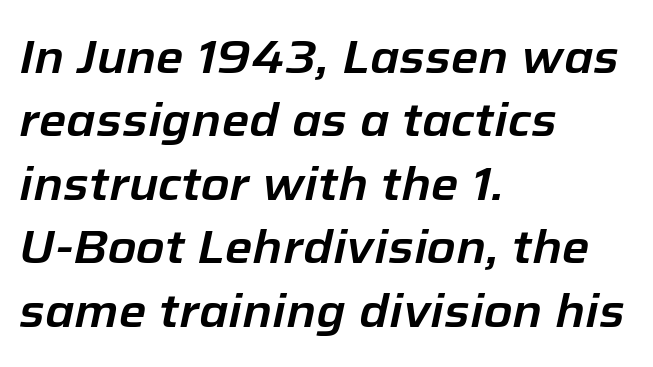
The image shows 47 px text type, italic (leaning right); set left-aligned, normal line spacing (1.35x), normal letter spacing, not underlined; low stroke contrast and a medium x-height.
